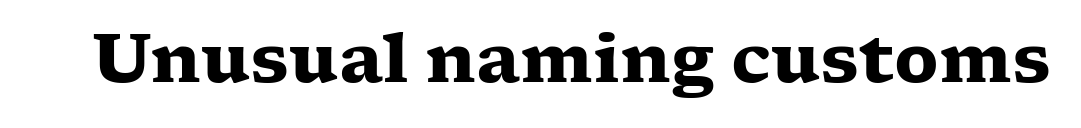
The image shows 67 px heavy, wide serif type, upright; set normal letter spacing, not underlined; low stroke contrast and a medium x-height.
